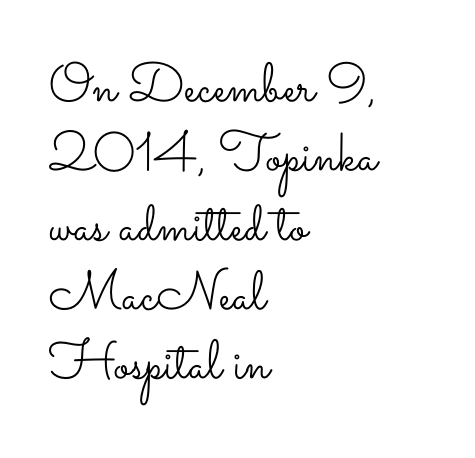
{"bold": "no", "weight": "light", "width": "wide", "stroke_contrast": "low", "x_height": "small", "monospaced": "no", "underline": "no", "align": "left", "line_spacing": "normal", "line_spacing_ratio": 1.26, "letter_spacing": "normal", "letter_spacing_em": 0.0, "glyph_px": 55}
